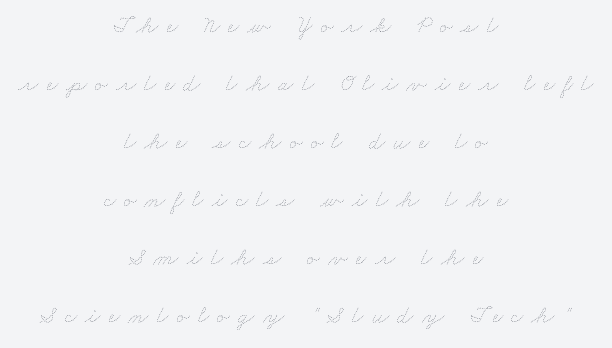
{"bold": "no", "underline": "no", "align": "center", "line_spacing": "loose", "line_spacing_ratio": 2.42, "letter_spacing": "wide", "letter_spacing_em": 0.33, "glyph_px": 24}
